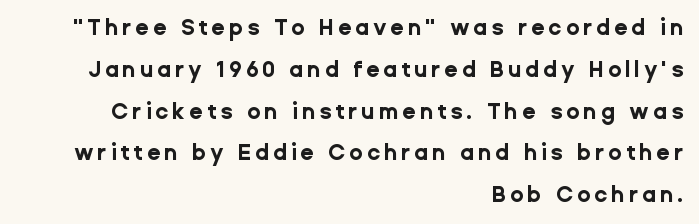
Q: Is the text bold? A: Yes.
Q: Is the text italic (slanted)? A: No, it is upright.
Q: Is the text underlined? A: No.
Q: How is the paragraph aligned? A: Right-aligned.
Q: Is the spacing between lines tight, normal or loose? A: Loose.
